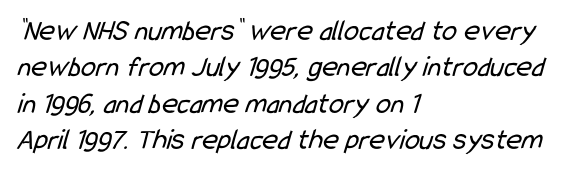
Q: Is the text bold? A: No.
Q: Is the typeface a serif or a sans-serif typeface? A: Sans-serif.
Q: Is the text underlined? A: No.
Q: How is the paragraph aligned? A: Left-aligned.
Q: Is the spacing between letters normal or unusually wide? A: Normal.
Q: Width (condensed, normal, or wide)? A: Condensed.
Q: Stroke contrast? A: Low.
Q: x-height? A: Medium.
Q: Monospaced? A: No.
